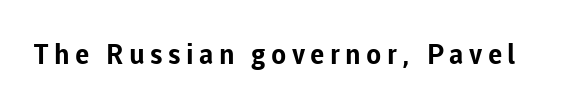
Q: Is the text bold? A: Yes.
Q: Is the text italic (slanted)? A: No, it is upright.
Q: Is the typeface a serif or a sans-serif typeface? A: Sans-serif.
Q: Is the text underlined? A: No.
Q: Width (condensed, normal, or wide)? A: Normal.
Q: Stroke contrast? A: Low.
Q: x-height? A: Medium.
Q: Monospaced? A: No.
